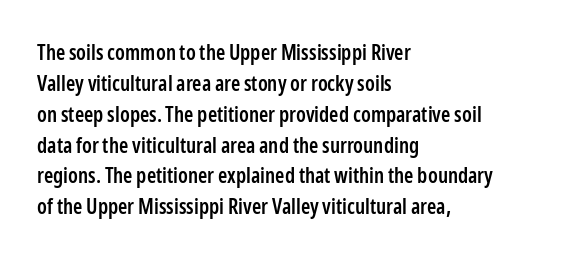
Q: Is the text bold? A: Semi-bold.
Q: Is the text italic (slanted)? A: No, it is upright.
Q: Is the text underlined? A: No.
Q: How is the paragraph aligned? A: Left-aligned.
Q: Is the spacing between letters normal or unusually wide? A: Normal.
Q: Is the spacing between lines tight, normal or loose? A: Normal.
